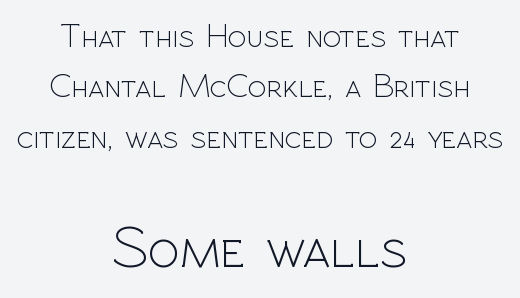
The image shows 59 px light sans-serif type, upright; set centered, normal line spacing (1.48x), normal letter spacing, not underlined; the second (bottom) block is 1.74x larger; a medium x-height.
